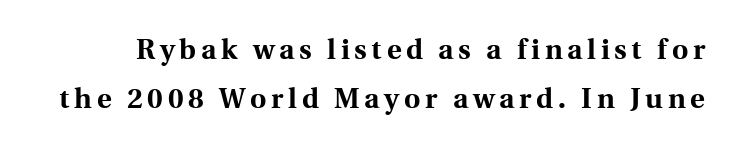
Plain, unruled lines of type. Weight: bold. The font family rendered here belongs to the serif group. No italicization has been applied; the sample stays upright. Think of a printed novel: that variable character pitch is what you see here.
